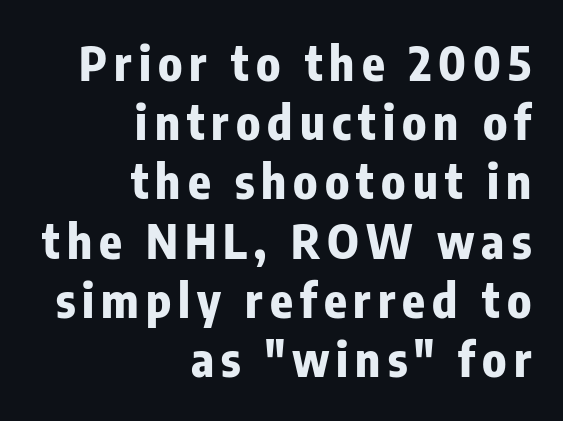
{"serif": "no", "italic": "no", "bold": "yes", "weight": "bold", "width": "condensed", "stroke_contrast": "low", "x_height": "medium", "monospaced": "no", "underline": "no", "align": "right", "line_spacing": "normal", "line_spacing_ratio": 1.26, "glyph_px": 47}
